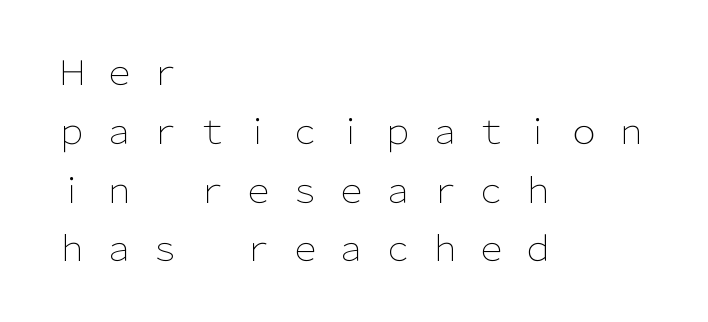
The image shows 34 px light sans-serif type, upright; set left-aligned, line spacing 1.73x, unusually wide letter spacing (+0.37 em), not underlined; low stroke contrast and a medium x-height.
